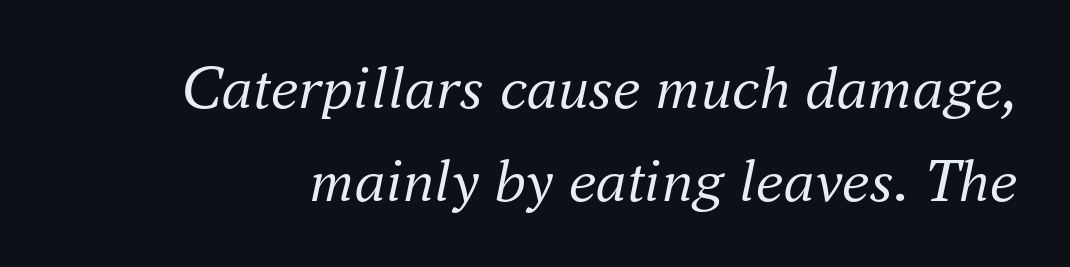
{"serif": "yes", "italic": "yes", "lean": "right", "slant_degrees": 16, "bold": "no", "weight": "regular", "width": "normal", "stroke_contrast": "medium", "x_height": "small", "monospaced": "no", "underline": "no", "line_spacing": "normal", "line_spacing_ratio": 1.5, "letter_spacing": "normal", "letter_spacing_em": 0.0, "glyph_px": 62}
